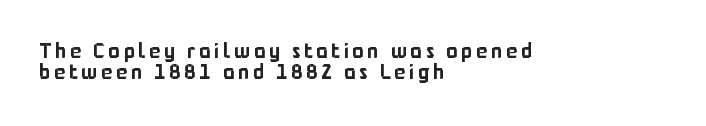
Every row of glyphs begins at an identical x-position on the left. Reading down the column, the eye jumps only a short way to each next line. Does the lettering tilt? It doesn't — this is upright. A clean baseline with only descenders dipping below it.
